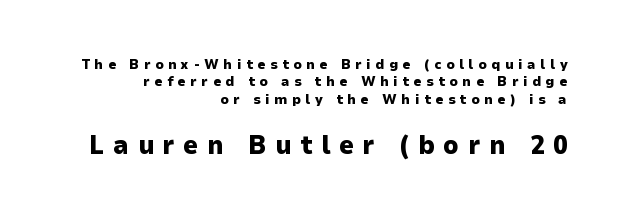
Q: Is the text bold? A: Yes.
Q: Is the text italic (slanted)? A: No, it is upright.
Q: Is the text underlined? A: No.
Q: How is the paragraph aligned? A: Right-aligned.
Q: Is the spacing between letters normal or unusually wide? A: Unusually wide.
Q: Is the spacing between lines tight, normal or loose? A: Normal.
Q: Which block of text is set in a larger size, the first (top) or the second (bottom)? A: The second (bottom) one.
